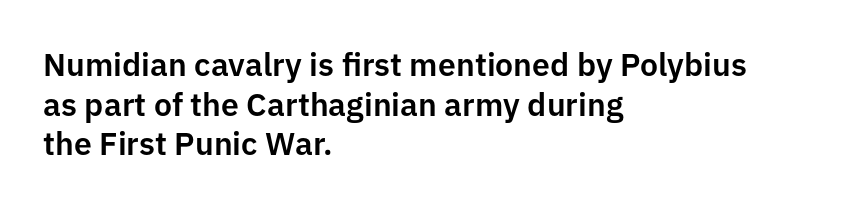
The image shows 32 px sans-serif type, upright; set left-aligned, line spacing 1.24x, normal letter spacing, not underlined; low stroke contrast and a medium x-height.
